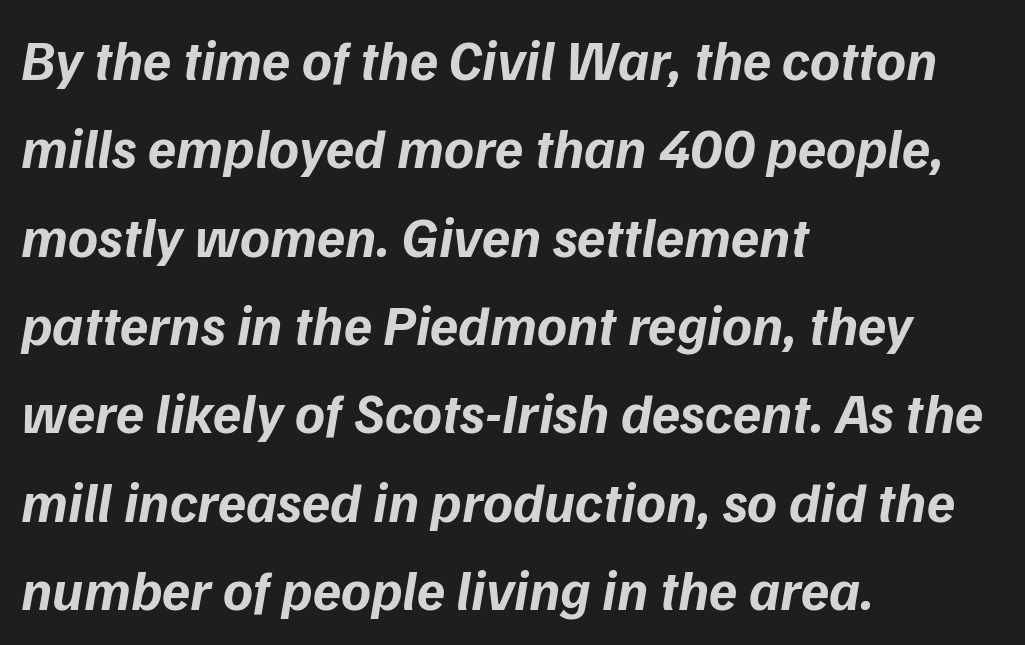
These lines are rendered in a variable-pitch font. The rendering anchors every line to the left-hand side. The strip under each line holds only bare page. Each glyph is drawn with heavy, bold strokes. Rendered with sloped, italic letterforms. Standard letterfit; no display-style spreading of the glyphs.
